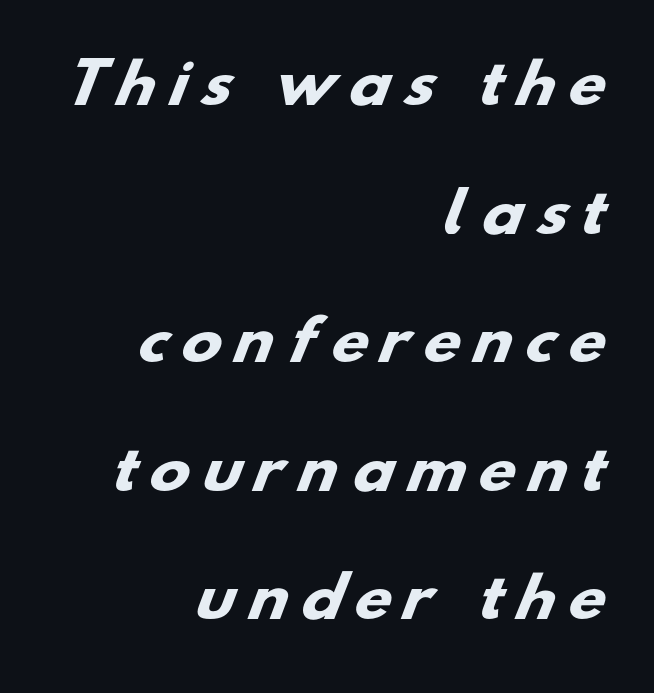
{"serif": "no", "bold": "yes", "weight": "heavy", "width": "wide", "stroke_contrast": "low", "x_height": "small", "monospaced": "no", "underline": "no", "align": "right", "line_spacing": "loose", "line_spacing_ratio": 2.38, "letter_spacing": "wide", "letter_spacing_em": 0.28, "glyph_px": 54}
